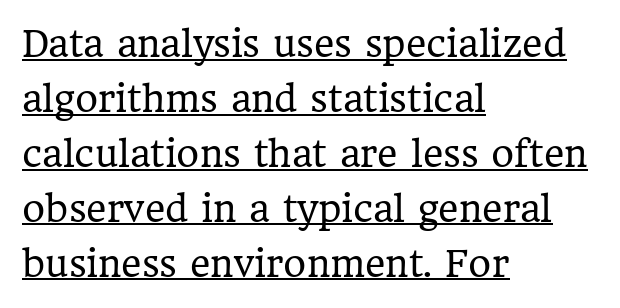
The image shows 35 px regular-weight serif type, upright; set left-aligned, normal line spacing (1.57x), normal letter spacing, underlined; low stroke contrast and a medium x-height.
